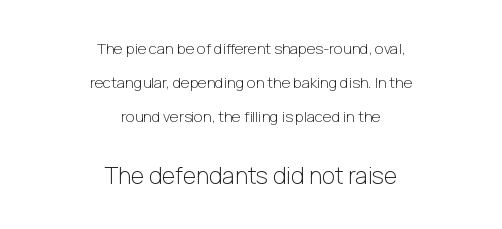
The image shows 23 px text type, upright; set centered, loose line spacing (2.27x), normal letter spacing, not underlined; the second (bottom) block is 1.53x larger.
